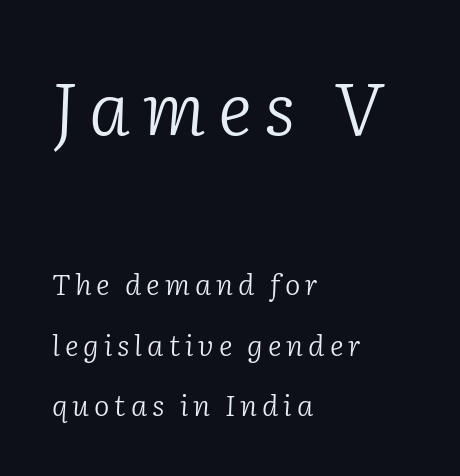
{"serif": "yes", "italic": "yes", "lean": "right", "slant_degrees": 2, "bold": "no", "weight": "light", "width": "normal", "stroke_contrast": "low", "x_height": "medium", "monospaced": "no", "underline": "no", "align": "left", "line_spacing": "loose", "line_spacing_ratio": 2.08, "larger_block": "first", "size_ratio": 2.52, "glyph_px": 73}
